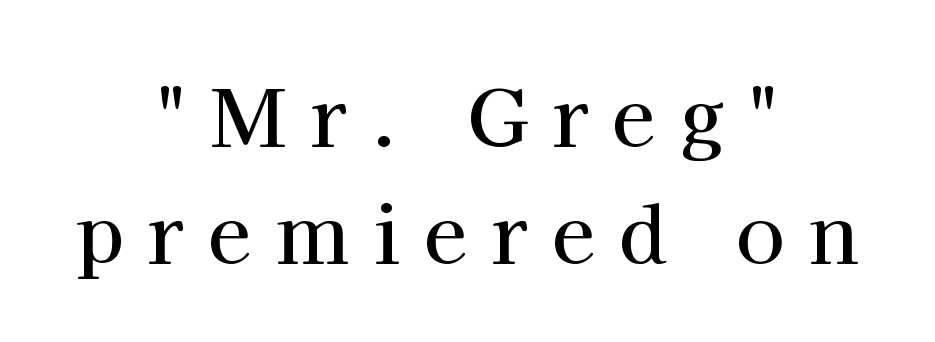
{"serif": "yes", "italic": "no", "width": "normal", "stroke_contrast": "high", "x_height": "medium", "monospaced": "no", "underline": "no", "align": "center", "line_spacing": "normal", "line_spacing_ratio": 1.48, "letter_spacing": "wide", "letter_spacing_em": 0.31, "glyph_px": 79}
